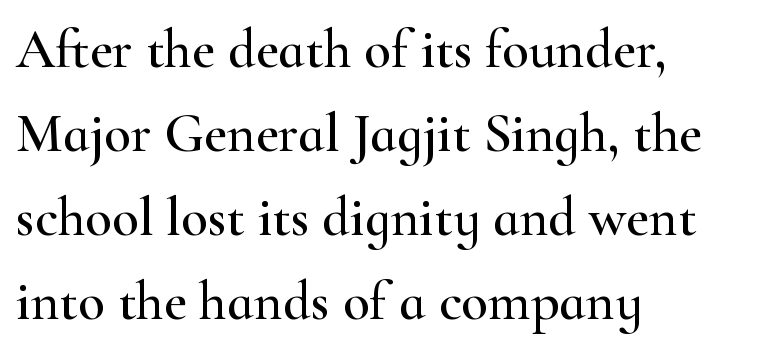
Q: Is the text italic (slanted)? A: No, it is upright.
Q: Is the typeface a serif or a sans-serif typeface? A: Serif.
Q: Is the text underlined? A: No.
Q: How is the paragraph aligned? A: Left-aligned.
Q: Is the spacing between letters normal or unusually wide? A: Normal.
Q: Is the spacing between lines tight, normal or loose? A: Normal.
Q: Width (condensed, normal, or wide)? A: Wide.
Q: Stroke contrast? A: High.
Q: x-height? A: Small.
Q: Monospaced? A: No.
